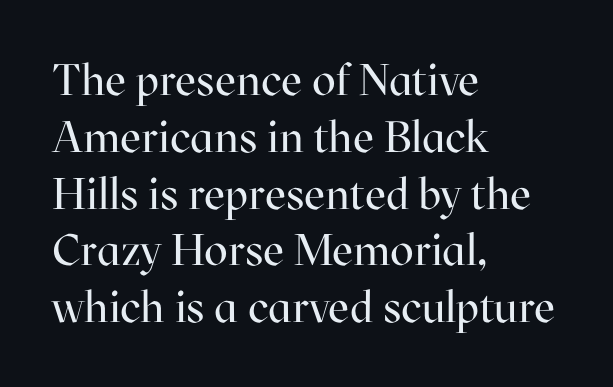
The image shows 44 px regular-weight serif type, upright; set left-aligned, normal line spacing (1.29x), normal letter spacing, not underlined; high stroke contrast and a medium x-height.
